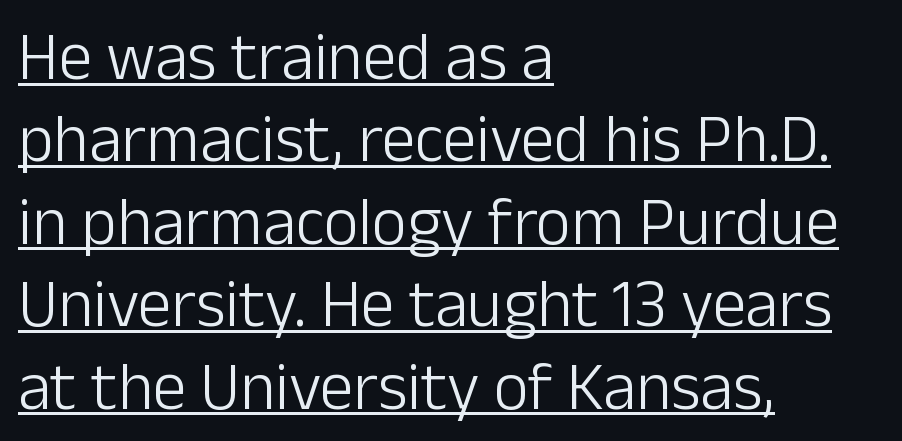
The image shows 67 px light sans-serif type, upright; set left-aligned, line spacing 1.23x, normal letter spacing, underlined; low stroke contrast and a medium x-height.
